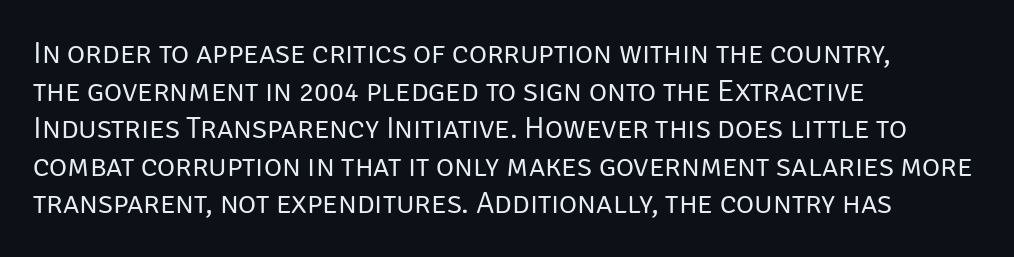
Q: Is the text bold? A: No.
Q: Is the text italic (slanted)? A: No, it is upright.
Q: Is the typeface a serif or a sans-serif typeface? A: Sans-serif.
Q: Is the text underlined? A: No.
Q: How is the paragraph aligned? A: Left-aligned.
Q: Is the spacing between letters normal or unusually wide? A: Normal.
Q: Width (condensed, normal, or wide)? A: Normal.
Q: Stroke contrast? A: Low.
Q: x-height? A: Large.
Q: Monospaced? A: No.
